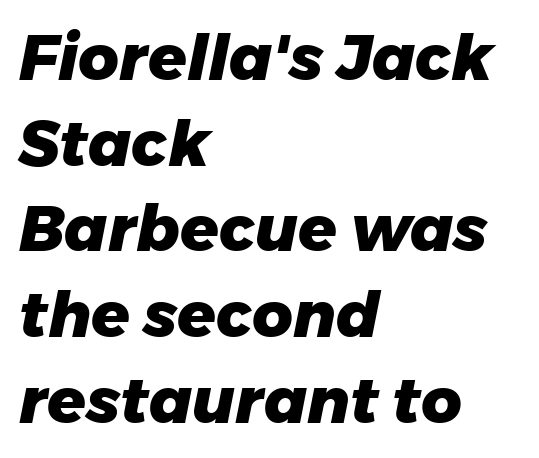
Q: Is the text bold? A: Yes.
Q: Is the text italic (slanted)? A: Yes, it leans right by about 11 degrees.
Q: Is the text underlined? A: No.
Q: How is the paragraph aligned? A: Left-aligned.
Q: Is the spacing between letters normal or unusually wide? A: Normal.
Q: Is the spacing between lines tight, normal or loose? A: Normal.
Q: Width (condensed, normal, or wide)? A: Normal.
Q: Stroke contrast? A: Low.
Q: x-height? A: Medium.
Q: Monospaced? A: No.
